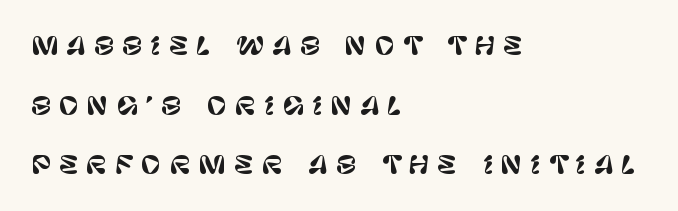
The image shows 24 px text type; set left-aligned, loose line spacing (2.48x), unusually wide letter spacing (+0.34 em), not underlined.
